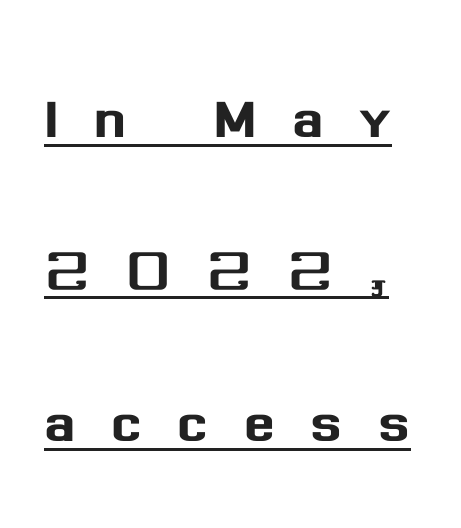
The rendering inserts visible extra space after every character. Is there an underline? Yes — a line sits under the letters. The font's upright variant was chosen for this text. Unlike a traditional serif, this face leaves its strokes unadorned. The block of text is sparse from top to bottom, with ample space between rows.
